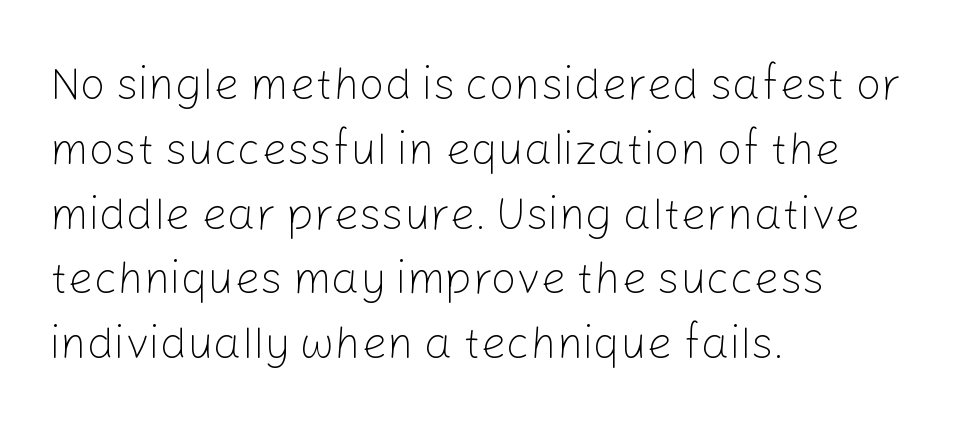
{"serif": "no", "italic": "no", "bold": "no", "weight": "light", "width": "normal", "stroke_contrast": "low", "x_height": "medium", "monospaced": "no", "underline": "no", "align": "left", "line_spacing": "normal", "line_spacing_ratio": 1.44, "letter_spacing": "normal", "letter_spacing_em": 0.0, "glyph_px": 45}
